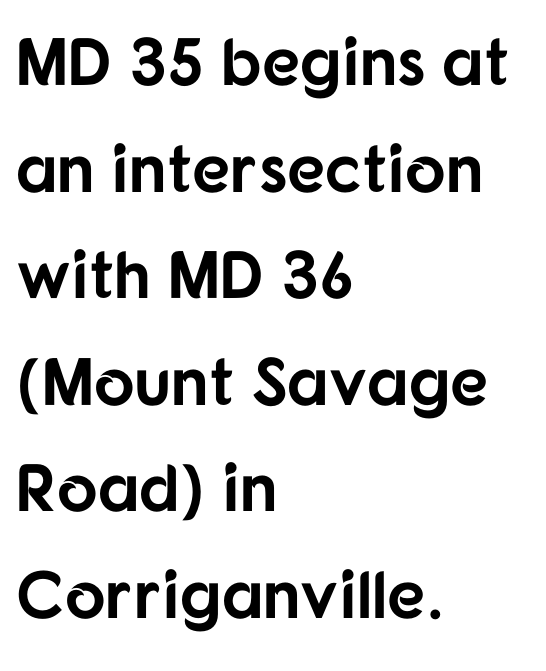
{"serif": "no", "italic": "no", "bold": "yes", "weight": "bold", "width": "normal", "stroke_contrast": "low", "x_height": "medium", "monospaced": "no", "underline": "no", "align": "left", "line_spacing": "normal", "line_spacing_ratio": 1.59, "letter_spacing": "normal", "letter_spacing_em": 0.0, "glyph_px": 67}
